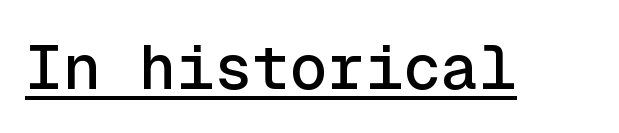
Q: Is the text italic (slanted)? A: No, it is upright.
Q: Is the typeface a serif or a sans-serif typeface? A: Sans-serif.
Q: Is the text underlined? A: Yes.
Q: Is the spacing between letters normal or unusually wide? A: Normal.
Q: Width (condensed, normal, or wide)? A: Normal.
Q: x-height? A: Medium.
Q: Monospaced? A: Yes.
